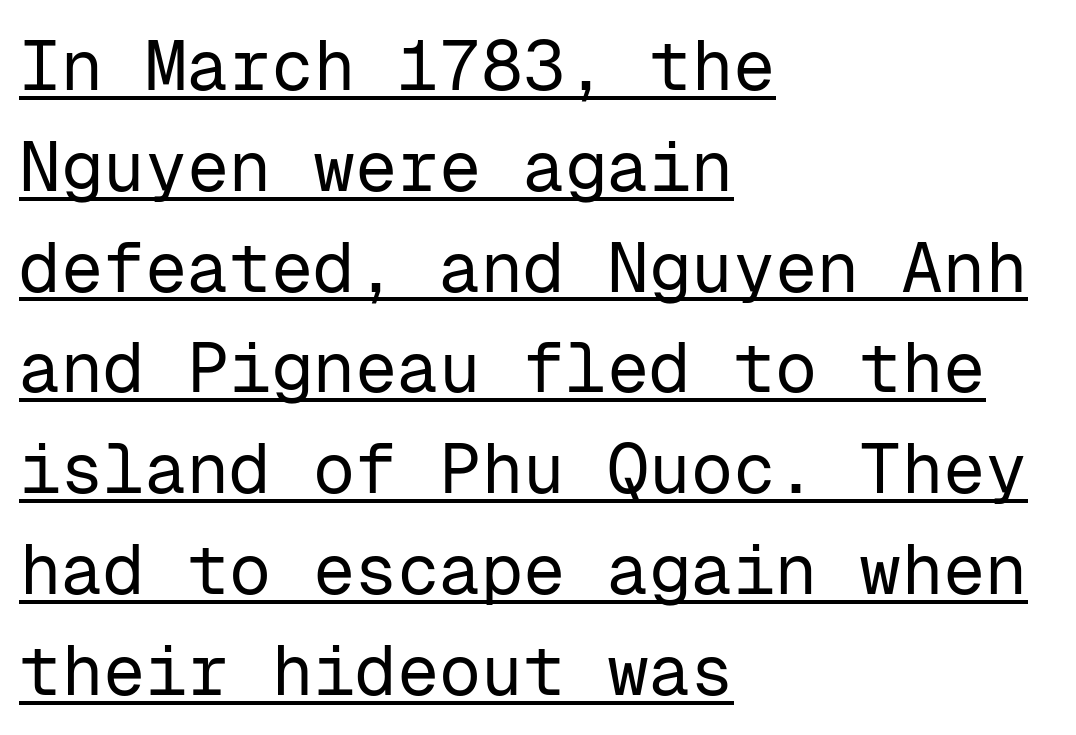
{"serif": "no", "italic": "no", "bold": "no", "weight": "regular", "width": "normal", "stroke_contrast": "low", "x_height": "medium", "monospaced": "yes", "underline": "yes", "align": "left", "line_spacing": "normal", "line_spacing_ratio": 1.44, "letter_spacing": "normal", "letter_spacing_em": 0.0, "glyph_px": 70}
